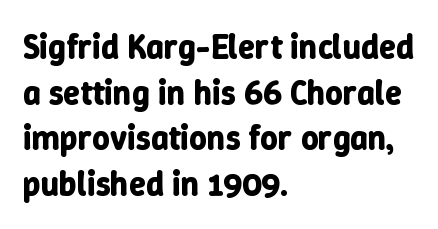
In terms of leading, this rendering sits right in the middle. Rendered with straight, roman letterforms. Horizontally, the lines are justified to the leading edge only. Just letters on the line, the space beneath them empty.
